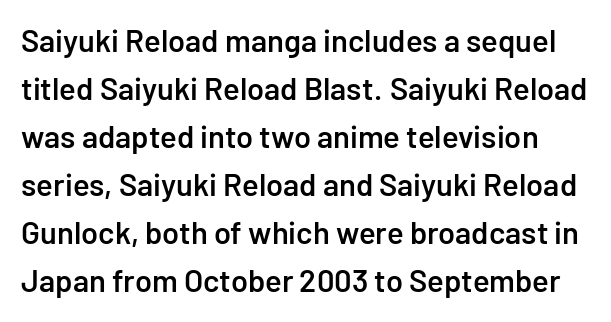
The image shows 31 px semibold sans-serif type, upright; set normal line spacing (1.55x), normal letter spacing, not underlined; low stroke contrast and a medium x-height.
